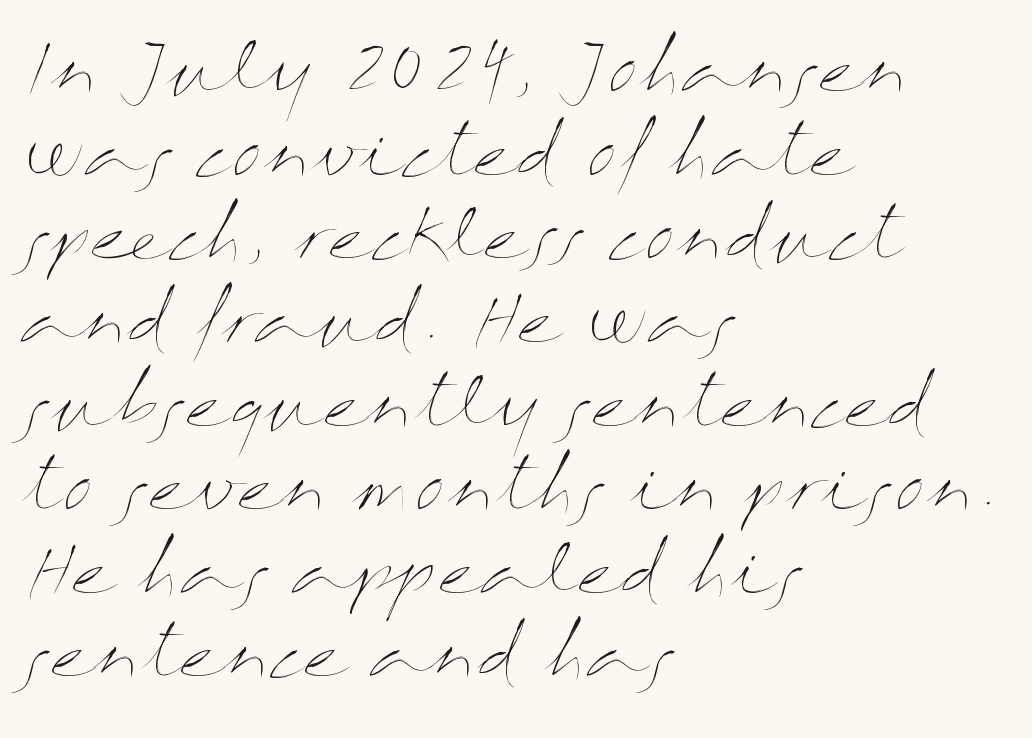
The image shows 68 px thin, wide type; set left-aligned, line spacing 1.23x, normal letter spacing, not underlined; medium stroke contrast and a medium x-height.
